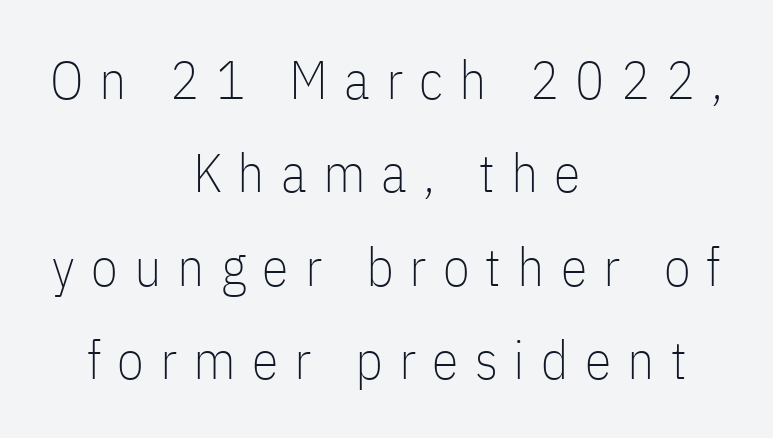
Weight: in the light-to-regular range. A typesetter would call this proportional, since set widths differ per character. Does extra space separate the letters? Yes, quite a lot of it. The strip under each line holds only bare page.
